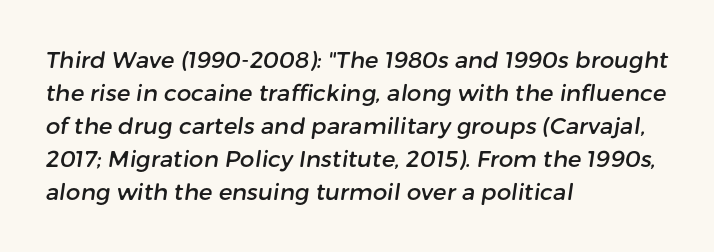
The image shows 23 px text type; set left-aligned, normal line spacing (1.44x), normal letter spacing, not underlined.
